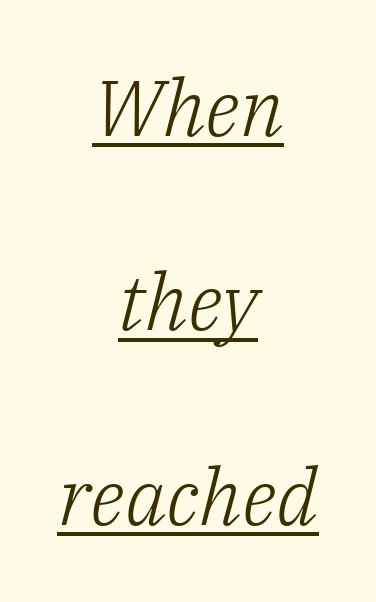
The image shows 79 px light serif type, italic (leaning right); set centered, loose line spacing (2.46x), normal letter spacing, underlined; low stroke contrast and a medium x-height.
